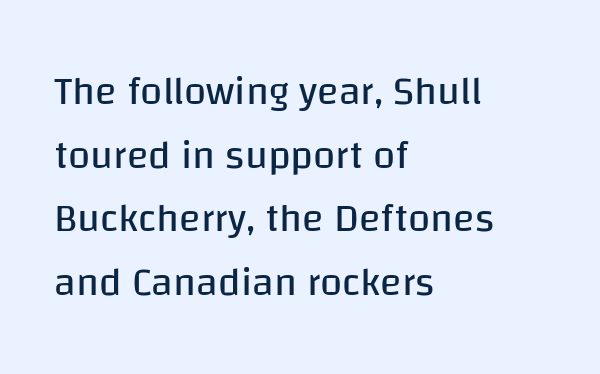
Q: Is the text bold? A: No.
Q: Is the text italic (slanted)? A: No, it is upright.
Q: Is the typeface a serif or a sans-serif typeface? A: Sans-serif.
Q: Is the text underlined? A: No.
Q: How is the paragraph aligned? A: Left-aligned.
Q: Is the spacing between letters normal or unusually wide? A: Normal.
Q: Is the spacing between lines tight, normal or loose? A: Normal.
Q: Width (condensed, normal, or wide)? A: Normal.
Q: Stroke contrast? A: Low.
Q: x-height? A: Large.
Q: Monospaced? A: No.
